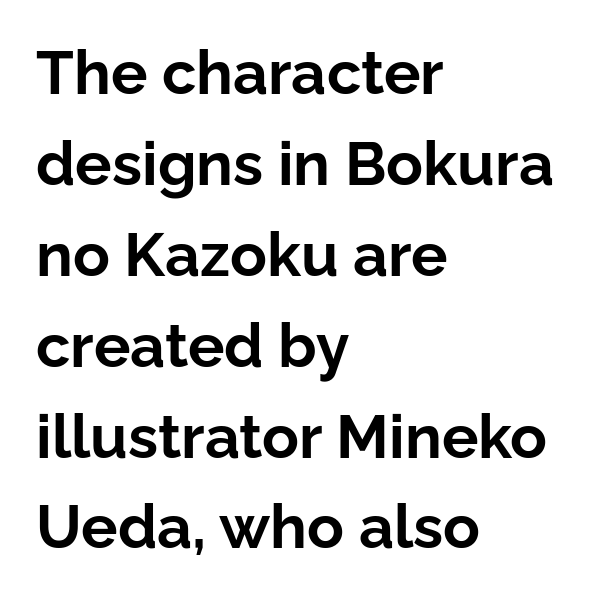
Q: Is the text bold? A: Yes.
Q: Is the text italic (slanted)? A: No, it is upright.
Q: Is the typeface a serif or a sans-serif typeface? A: Sans-serif.
Q: Is the text underlined? A: No.
Q: How is the paragraph aligned? A: Left-aligned.
Q: Is the spacing between letters normal or unusually wide? A: Normal.
Q: Is the spacing between lines tight, normal or loose? A: Normal.
Q: Width (condensed, normal, or wide)? A: Normal.
Q: Stroke contrast? A: Low.
Q: x-height? A: Medium.
Q: Monospaced? A: No.
